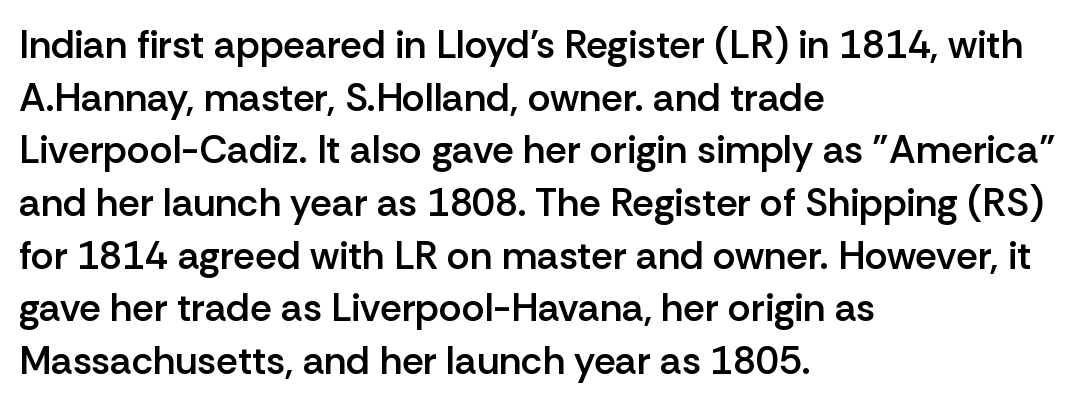
{"serif": "no", "italic": "no", "bold": "semi", "weight": "semibold", "width": "normal", "stroke_contrast": "low", "x_height": "medium", "monospaced": "no", "underline": "no", "align": "left", "line_spacing": "normal", "line_spacing_ratio": 1.35, "letter_spacing": "normal", "letter_spacing_em": 0.0, "glyph_px": 39}
